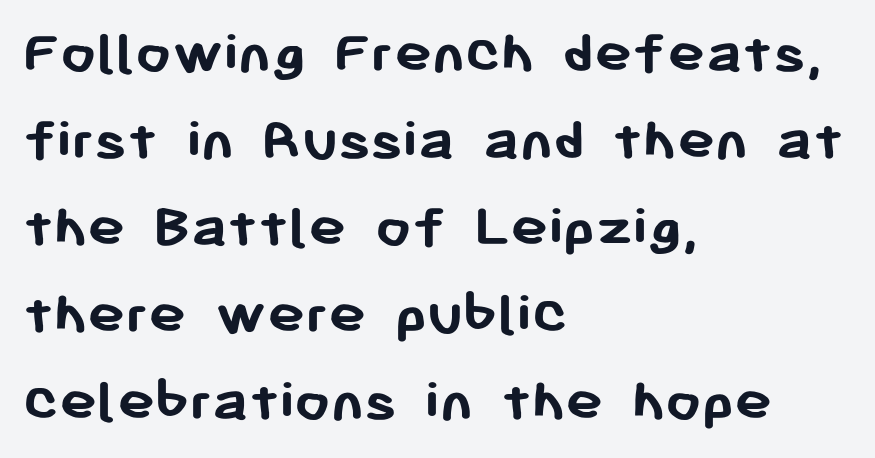
{"serif": "no", "italic": "no", "bold": "yes", "weight": "semibold", "width": "normal", "stroke_contrast": "low", "x_height": "medium", "monospaced": "no", "underline": "no", "align": "left", "line_spacing": "normal", "line_spacing_ratio": 1.38, "letter_spacing": "normal", "letter_spacing_em": 0.0, "glyph_px": 63}
